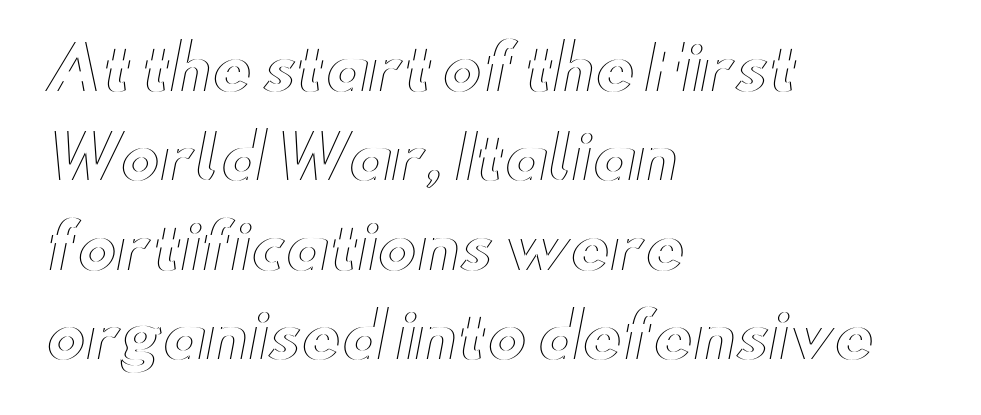
The image shows 60 px wide type; set left-aligned, normal line spacing (1.49x), normal letter spacing, not underlined; a small x-height.
